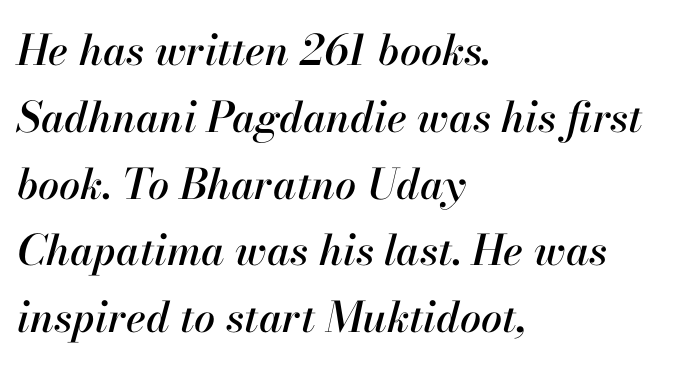
{"italic": "yes", "lean": "right", "slant_degrees": 13, "width": "normal", "stroke_contrast": "high", "x_height": "small", "monospaced": "no", "underline": "no", "align": "left", "line_spacing": "normal", "line_spacing_ratio": 1.59, "letter_spacing": "normal", "letter_spacing_em": 0.0, "glyph_px": 42}
